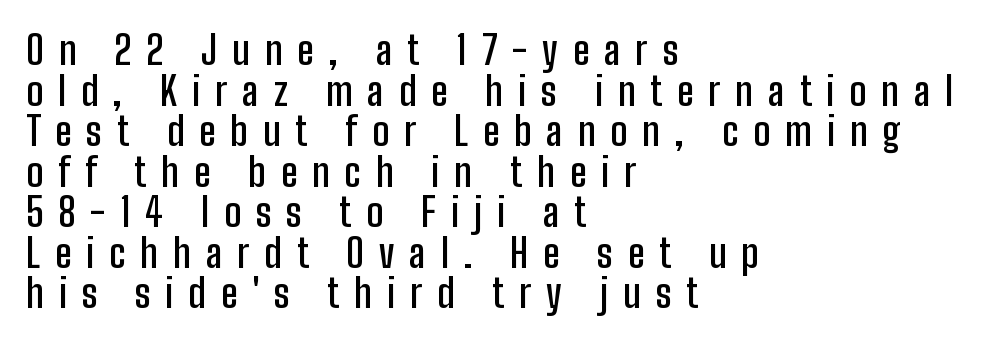
The image shows 39 px semibold, condensed sans-serif type, upright; set left-aligned, tight line spacing (1.04x), unusually wide letter spacing (+0.38 em), not underlined; low stroke contrast and a medium x-height.
